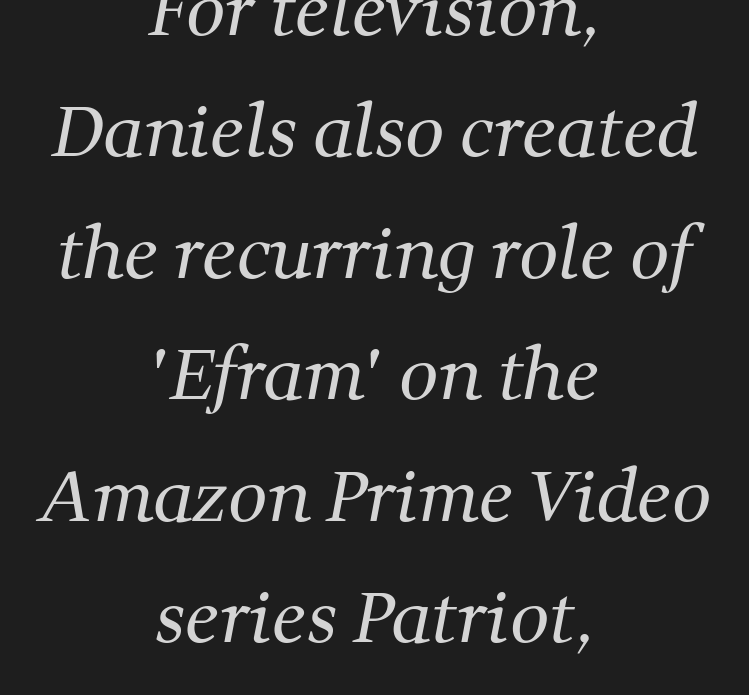
The image shows 69 px regular-weight serif type; set centered, line spacing 1.76x, normal letter spacing, not underlined; medium stroke contrast and a medium x-height.
